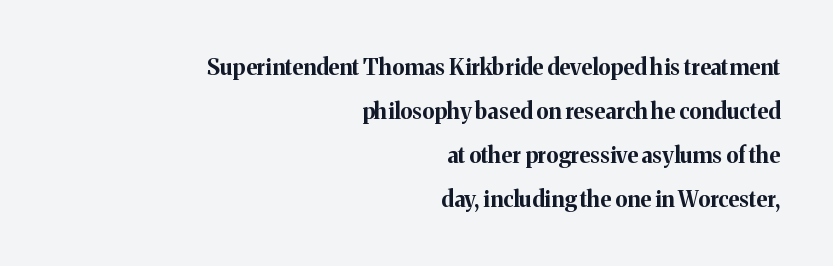
The image shows 22 px bold type, upright; set right-aligned, loose line spacing (2.0x), normal letter spacing, not underlined.
